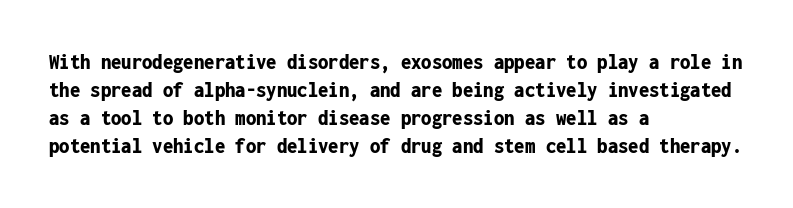
{"italic": "no", "bold": "yes", "underline": "no", "align": "left", "line_spacing_ratio": 1.22, "letter_spacing": "normal", "letter_spacing_em": 0.0, "glyph_px": 23}
